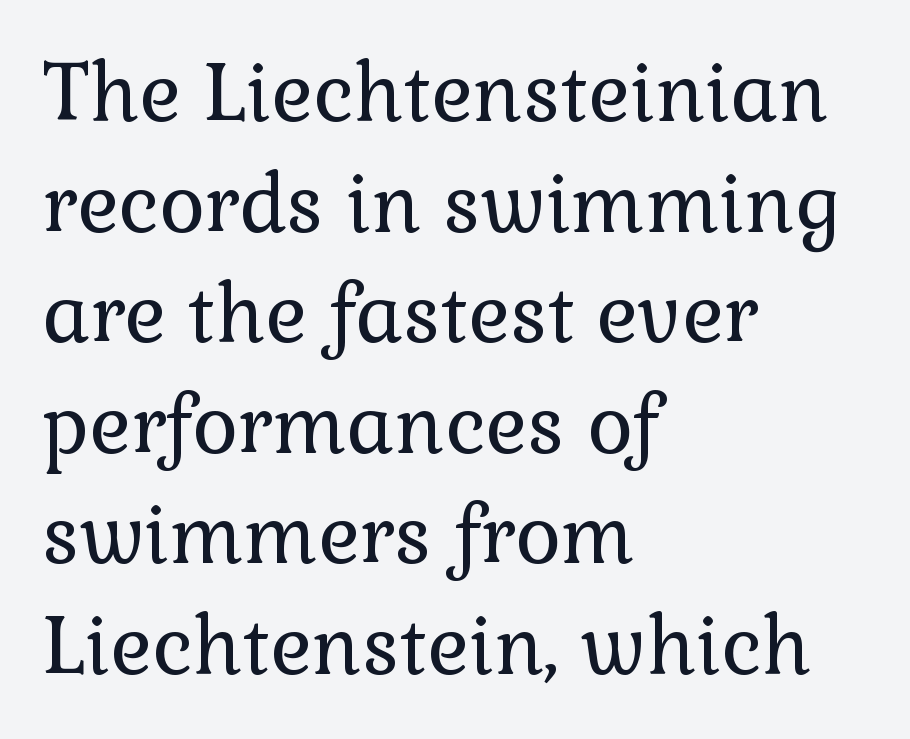
Q: Is the text bold? A: No.
Q: Is the text italic (slanted)? A: No, it is upright.
Q: Is the typeface a serif or a sans-serif typeface? A: Serif.
Q: Is the text underlined? A: No.
Q: How is the paragraph aligned? A: Left-aligned.
Q: Is the spacing between letters normal or unusually wide? A: Normal.
Q: Is the spacing between lines tight, normal or loose? A: Normal.
Q: Width (condensed, normal, or wide)? A: Normal.
Q: Stroke contrast? A: Low.
Q: x-height? A: Medium.
Q: Monospaced? A: No.
